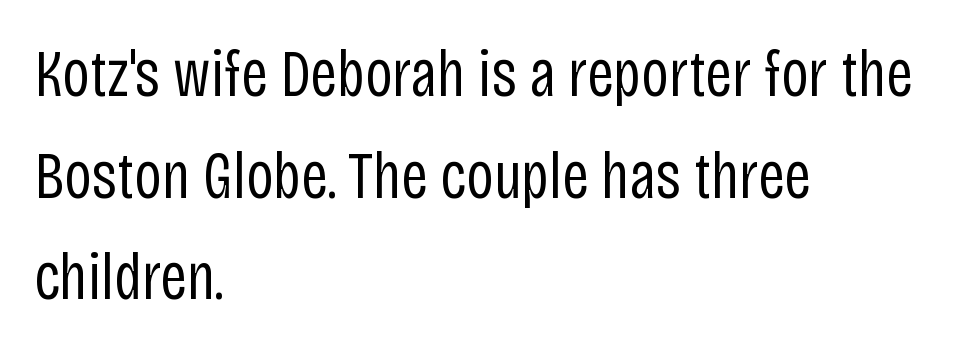
Q: Is the text bold? A: No.
Q: Is the text italic (slanted)? A: No, it is upright.
Q: Is the typeface a serif or a sans-serif typeface? A: Sans-serif.
Q: Is the text underlined? A: No.
Q: How is the paragraph aligned? A: Left-aligned.
Q: Is the spacing between letters normal or unusually wide? A: Normal.
Q: Is the spacing between lines tight, normal or loose? A: Normal.
Q: Width (condensed, normal, or wide)? A: Condensed.
Q: Stroke contrast? A: Low.
Q: x-height? A: Large.
Q: Monospaced? A: No.
